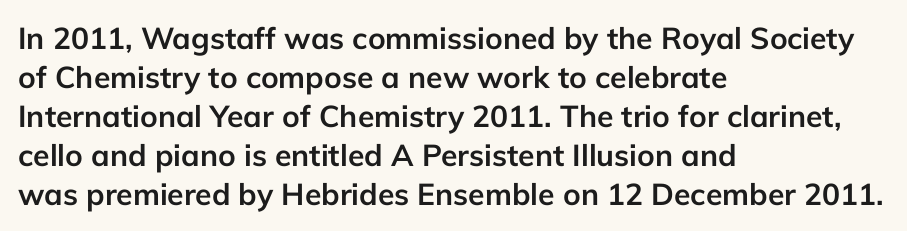
The image shows 30 px semibold sans-serif type, upright; set left-aligned, normal line spacing (1.3x), normal letter spacing, not underlined; low stroke contrast and a medium x-height.
